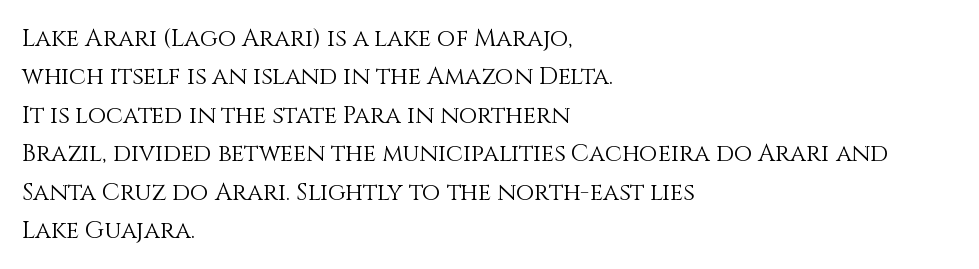
The image shows 24 px text type, upright; set left-aligned, normal line spacing (1.6x), normal letter spacing, not underlined.
